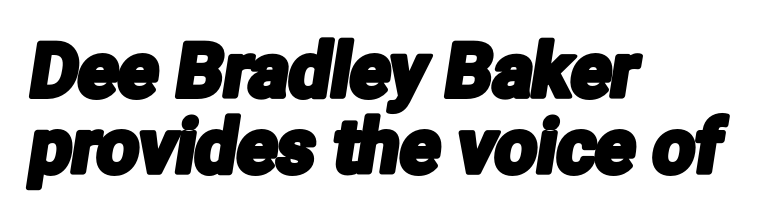
Q: Is the typeface a serif or a sans-serif typeface? A: Sans-serif.
Q: Is the text underlined? A: No.
Q: How is the paragraph aligned? A: Left-aligned.
Q: Is the spacing between letters normal or unusually wide? A: Normal.
Q: Is the spacing between lines tight, normal or loose? A: Tight.
Q: Width (condensed, normal, or wide)? A: Condensed.
Q: Stroke contrast? A: Low.
Q: x-height? A: Medium.
Q: Monospaced? A: No.
